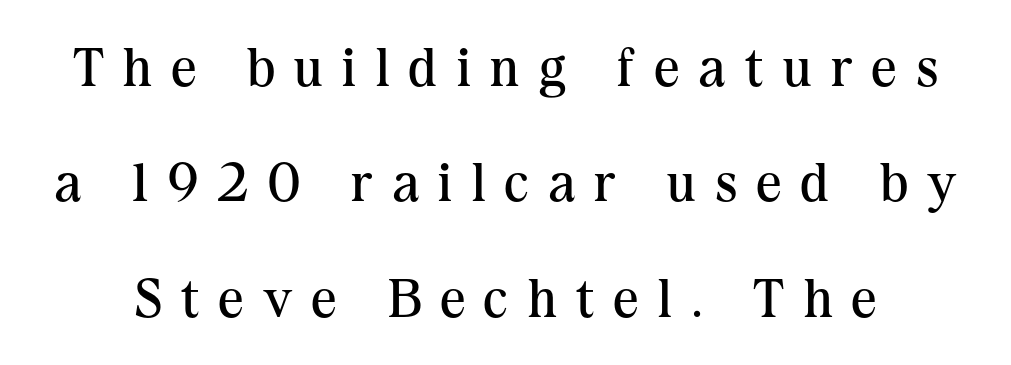
Whoever set this chose breathing room over compactness in the vertical rhythm. Ascenders rise straight up at ninety degrees. The passage shown is not bold in any degree. The characters display serif detailing at their extremities. Proportional: the letters do not fall into vertical columns.
